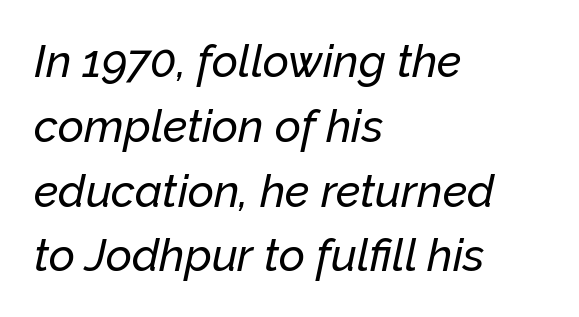
Does the leading feel generous? No, just average. Visually the block forms a straight wall on the left and a jagged coastline on the right. The letters sit at their default tracking, neither squeezed nor spread. In terms of posture, this sample is oblique. Underline: absent. Do the characters align in a grid? No, the font is proportional.
